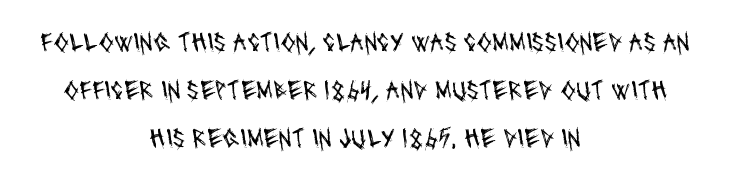
Letterform terminals end flat and unadorned throughout the passage. You could not count columns in this text — the font is proportionally spaced. The foot of each line stays bare and open. Students, note that the glyphs here touch the page at normal intervals.
